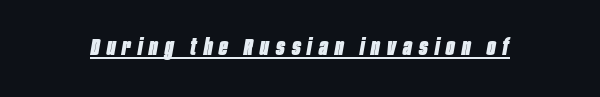
The image shows 23 px bold type, italic (leaning right); set unusually wide letter spacing (+0.31 em), underlined.
